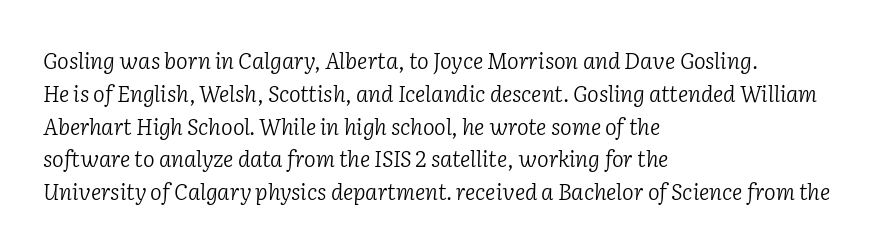
Q: Is the text bold? A: No.
Q: Is the text italic (slanted)? A: Yes, it leans right by about 2 degrees.
Q: Is the text underlined? A: No.
Q: How is the paragraph aligned? A: Left-aligned.
Q: Is the spacing between letters normal or unusually wide? A: Normal.
Q: Is the spacing between lines tight, normal or loose? A: Normal.
